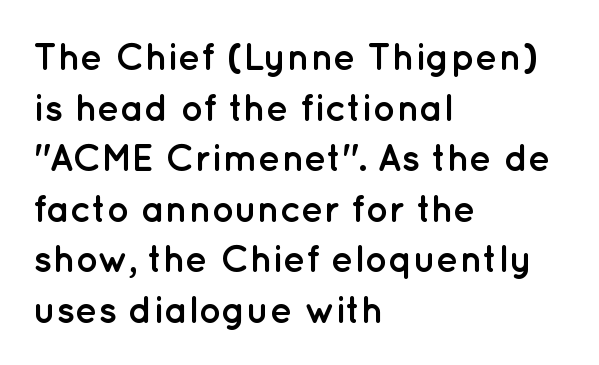
The image shows 38 px semibold sans-serif type, upright; set left-aligned, normal line spacing (1.33x), normal letter spacing, not underlined; low stroke contrast and a medium x-height.
